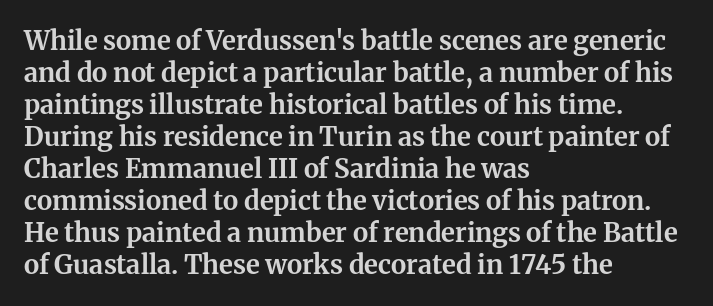
Q: Is the text bold? A: Yes.
Q: Is the text italic (slanted)? A: No, it is upright.
Q: Is the text underlined? A: No.
Q: How is the paragraph aligned? A: Left-aligned.
Q: Is the spacing between letters normal or unusually wide? A: Normal.
